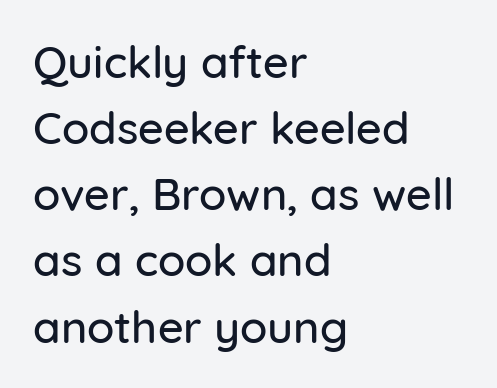
{"serif": "no", "italic": "no", "width": "normal", "stroke_contrast": "low", "x_height": "medium", "monospaced": "no", "underline": "no", "align": "left", "line_spacing": "normal", "line_spacing_ratio": 1.47, "letter_spacing": "normal", "letter_spacing_em": 0.0, "glyph_px": 45}
